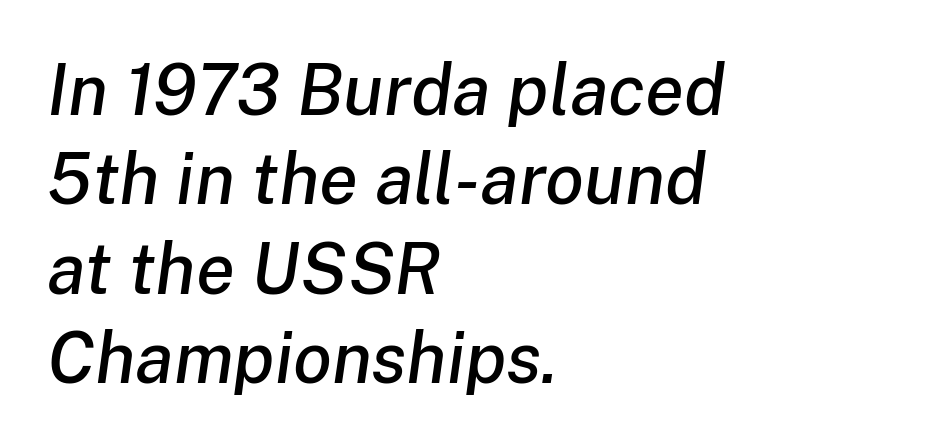
Horizontal bands of white between lines are of average thickness. Every character sits at an angle, as italics do. The compositor pushed each line to the left boundary. Decoration check: the copy has no underline. The letters advance in unequal steps, a hallmark of proportional type. Glyph-to-glyph distance matches everyday printed text.
